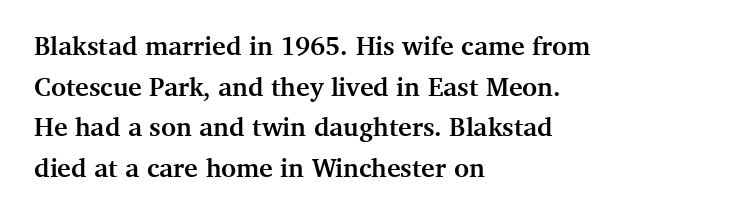
Q: Is the text bold? A: Yes.
Q: Is the text italic (slanted)? A: No, it is upright.
Q: Is the text underlined? A: No.
Q: How is the paragraph aligned? A: Left-aligned.
Q: Is the spacing between letters normal or unusually wide? A: Normal.
Q: Is the spacing between lines tight, normal or loose? A: Normal.
